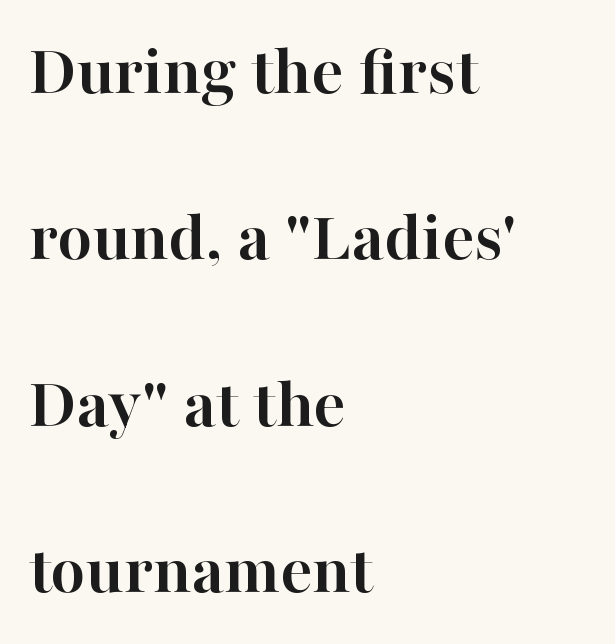
Q: Is the text bold? A: Yes.
Q: Is the text italic (slanted)? A: No, it is upright.
Q: Is the typeface a serif or a sans-serif typeface? A: Serif.
Q: Is the text underlined? A: No.
Q: How is the paragraph aligned? A: Left-aligned.
Q: Is the spacing between letters normal or unusually wide? A: Normal.
Q: Is the spacing between lines tight, normal or loose? A: Loose.
Q: Width (condensed, normal, or wide)? A: Normal.
Q: Stroke contrast? A: High.
Q: x-height? A: Medium.
Q: Monospaced? A: No.
